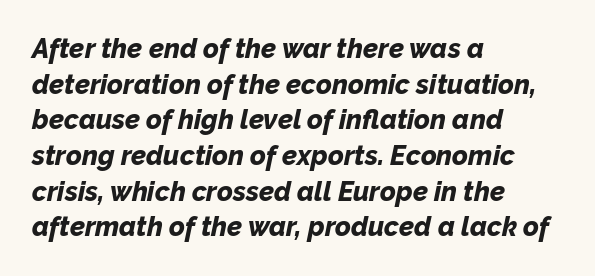
Q: Is the text bold? A: Yes.
Q: Is the text italic (slanted)? A: Yes, it leans right by about 12 degrees.
Q: Is the text underlined? A: No.
Q: How is the paragraph aligned? A: Left-aligned.
Q: Is the spacing between letters normal or unusually wide? A: Normal.
Q: Is the spacing between lines tight, normal or loose? A: Normal.
